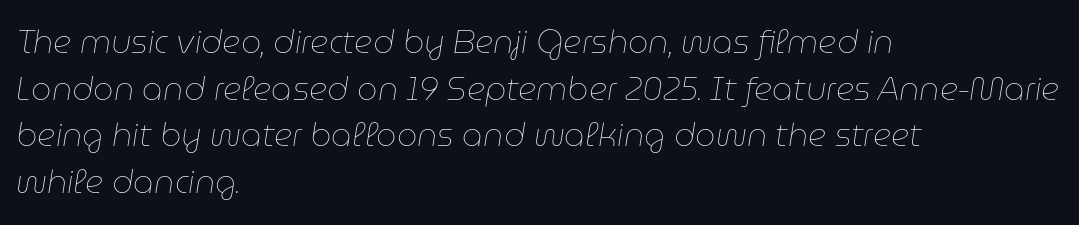
The type is set solid horizontally, with unmodified tracking. Think standard paragraph weight, or any step lighter than that. The rendering uses a moderate line-height, typical for paragraphs. This rendering features lettering with no underline. Each line starts at the same left margin while the right side varies. This is oblique type, the kind used for emphasis or titles.
